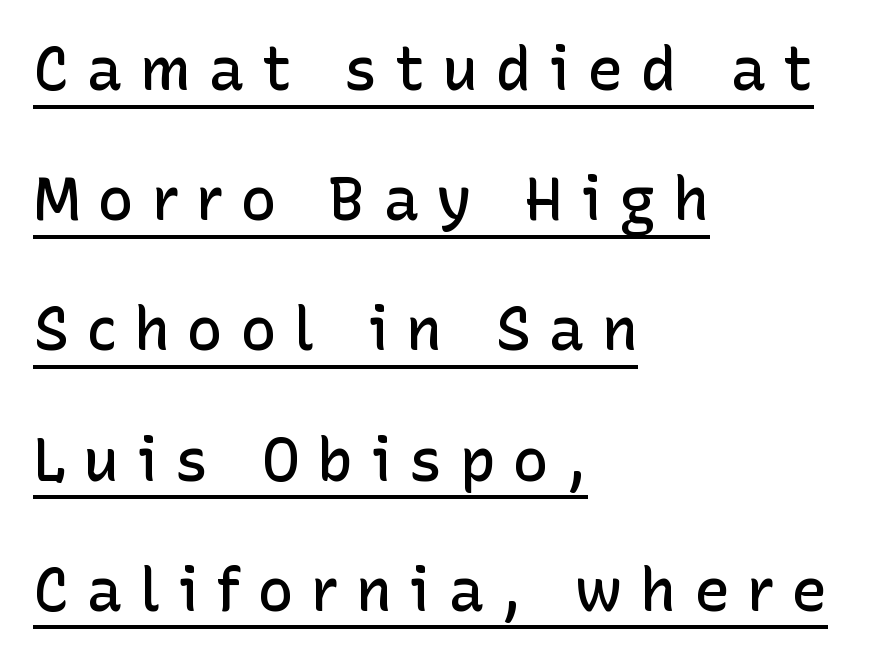
How are the letters spaced? Widely, with obvious added tracking. The strokes are fattened partway — semibold, not bold. Proportional: the letters do not fall into vertical columns. It's the straight-up-and-down kind of type. The rag falls on the right side of this text block. Compared with typical paragraphs, the rows here are farther apart.
